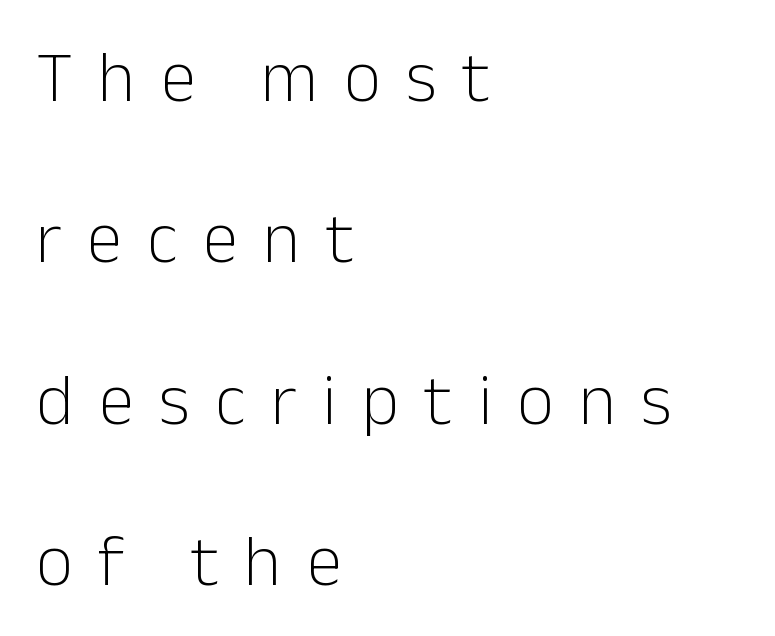
Letters have the restrained weight of plain body copy at most. This is sans-serif lettering, the kind often seen on screens and signage. Varying glyph widths throughout — classic text-font behaviour. Check under the words: just untouched page.
